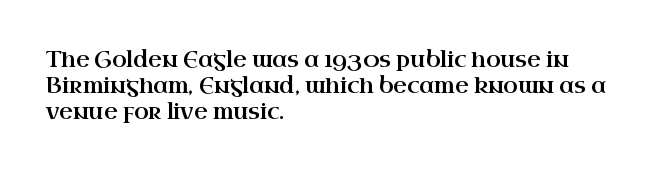
Q: Is the text italic (slanted)? A: No, it is upright.
Q: Is the text underlined? A: No.
Q: How is the paragraph aligned? A: Left-aligned.
Q: Is the spacing between letters normal or unusually wide? A: Normal.
